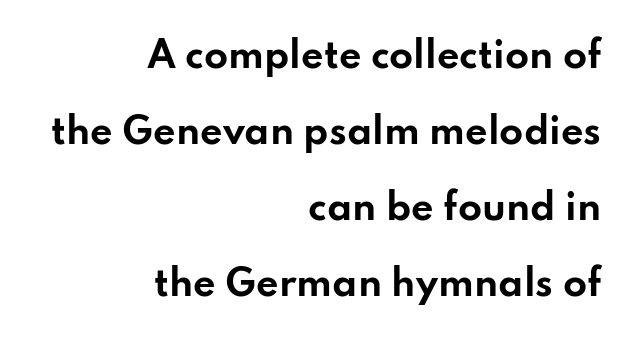
The image shows 35 px bold, wide sans-serif type, upright; set right-aligned, loose line spacing (2.17x), normal letter spacing, not underlined; low stroke contrast and a small x-height.
